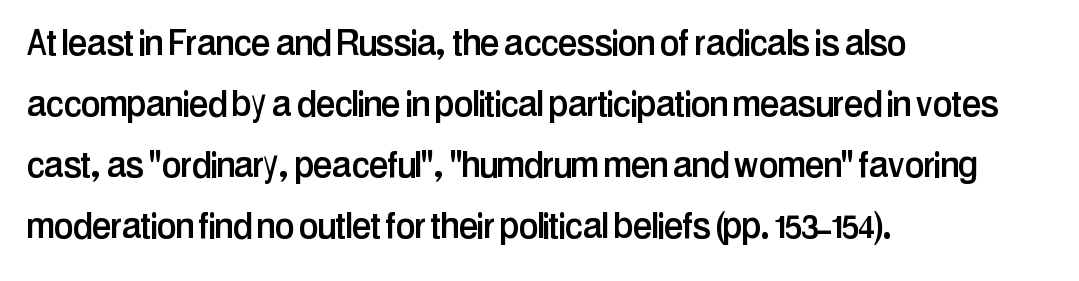
Q: Is the text italic (slanted)? A: No, it is upright.
Q: Is the typeface a serif or a sans-serif typeface? A: Sans-serif.
Q: Is the text underlined? A: No.
Q: How is the paragraph aligned? A: Left-aligned.
Q: Is the spacing between letters normal or unusually wide? A: Normal.
Q: Is the spacing between lines tight, normal or loose? A: Normal.
Q: Width (condensed, normal, or wide)? A: Condensed.
Q: Stroke contrast? A: Low.
Q: x-height? A: Medium.
Q: Monospaced? A: No.
